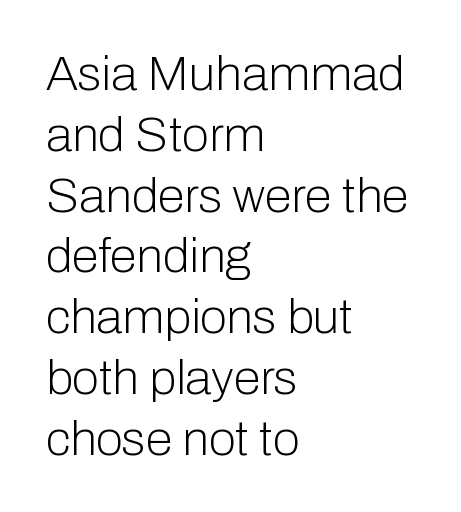
{"serif": "no", "italic": "no", "bold": "no", "weight": "light", "width": "normal", "stroke_contrast": "low", "x_height": "medium", "monospaced": "no", "underline": "no", "align": "left", "line_spacing_ratio": 1.24, "letter_spacing": "normal", "letter_spacing_em": 0.0, "glyph_px": 49}
